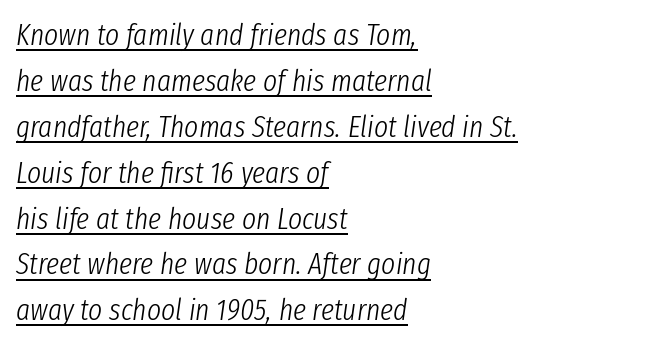
Nothing heavy about these letters — not bold at all. You can see a thin bar hugging the bottom of the glyphs. Normally led — the rows are evenly, conventionally spaced. The whole block is typeset with a tilt. Compared with typical body copy, the letter spacing here is the same.
